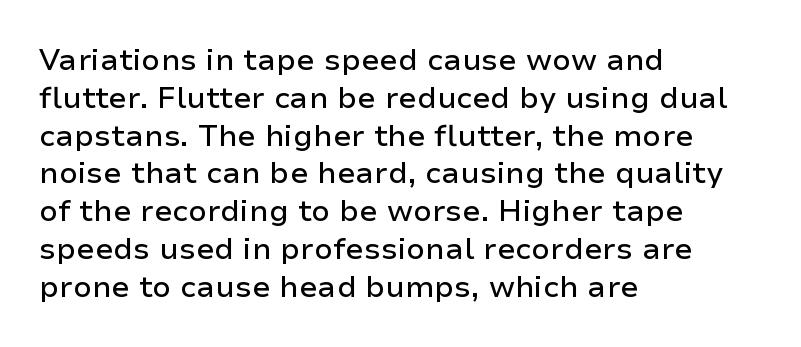
The image shows 30 px sans-serif type, upright; set left-aligned, normal line spacing (1.26x), normal letter spacing, not underlined; low stroke contrast and a medium x-height.
